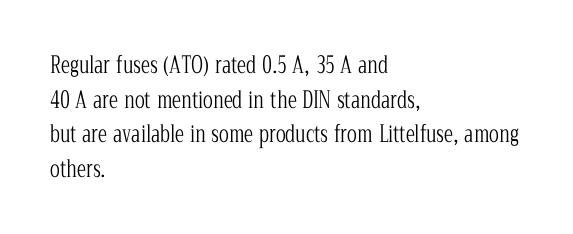
Q: Is the text bold? A: No.
Q: Is the text italic (slanted)? A: No, it is upright.
Q: Is the text underlined? A: No.
Q: How is the paragraph aligned? A: Left-aligned.
Q: Is the spacing between letters normal or unusually wide? A: Normal.
Q: Is the spacing between lines tight, normal or loose? A: Normal.
